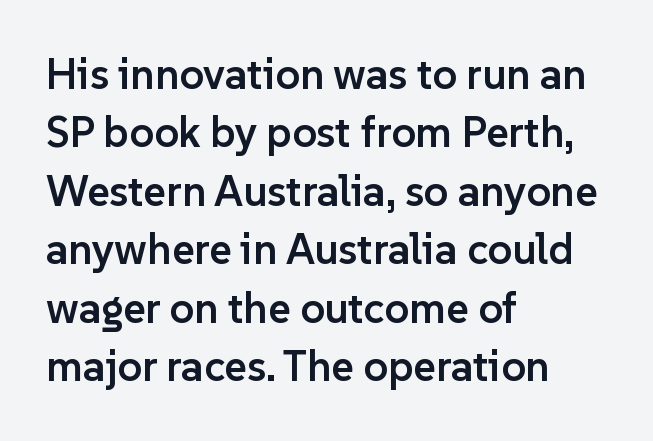
Is the type bold? Partly — it's a semibold, heavier than regular but not fully bold. Spacing verdict: proportional, widths tailored to each character. Words appear dense and cohesive because spacing is normal. If you measured baseline to baseline, you'd find a middling distance. A bare baseline throughout the passage. Caption: multi-line text, flush left, ragged right.
